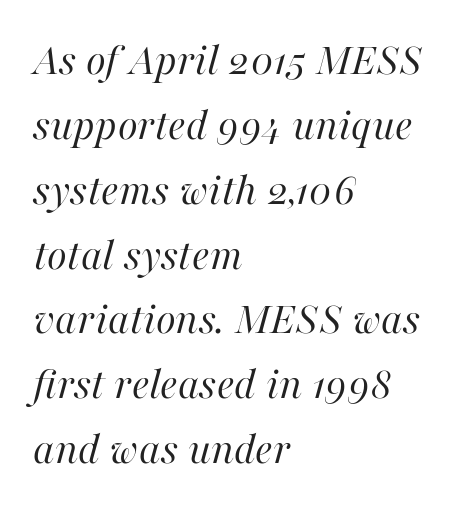
{"italic": "yes", "lean": "right", "slant_degrees": 16, "bold": "no", "weight": "regular", "width": "normal", "stroke_contrast": "high", "x_height": "medium", "monospaced": "no", "underline": "no", "align": "left", "line_spacing": "normal", "line_spacing_ratio": 1.41, "letter_spacing": "normal", "letter_spacing_em": 0.0, "glyph_px": 46}
